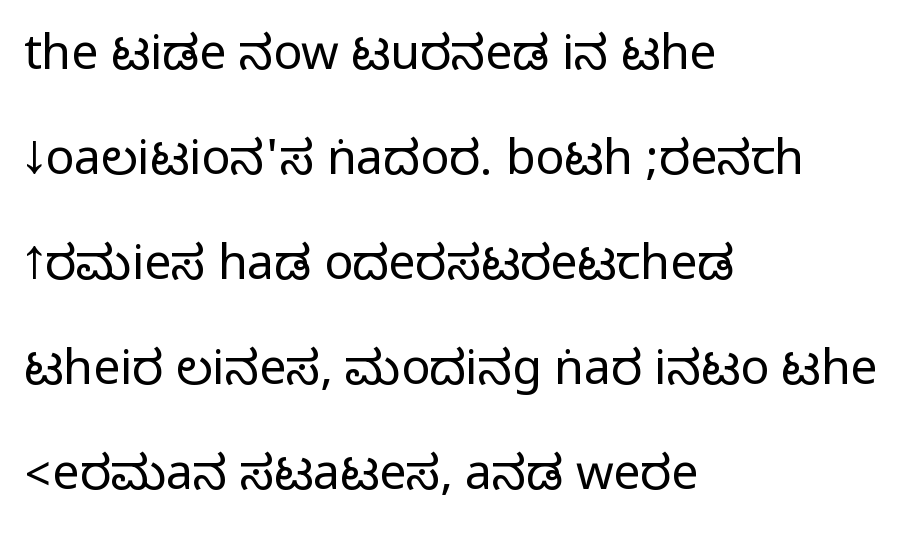
Anything drawn beneath the words? Only blank space. Loosely led — the rows are spread out. The designer went with a sans here, leaving each stem footless. How are the letters spaced? Ordinarily, with no added tracking. The face used here is proportionally spaced, like ordinary book or web type. Is there any slant? The stems are plumb.
